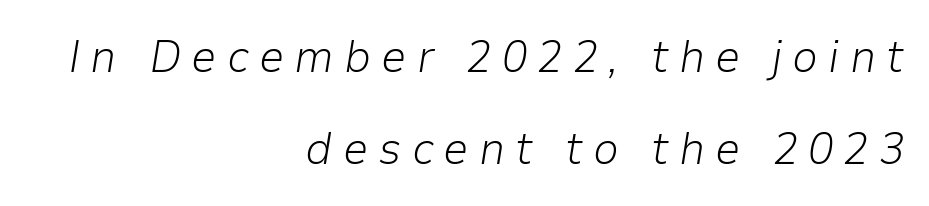
Q: Is the text bold? A: No.
Q: Is the text italic (slanted)? A: Yes, it leans right by about 9 degrees.
Q: Is the text underlined? A: No.
Q: How is the paragraph aligned? A: Right-aligned.
Q: Is the spacing between letters normal or unusually wide? A: Unusually wide.
Q: Is the spacing between lines tight, normal or loose? A: Loose.
Q: Width (condensed, normal, or wide)? A: Normal.
Q: Stroke contrast? A: Low.
Q: x-height? A: Medium.
Q: Monospaced? A: No.
